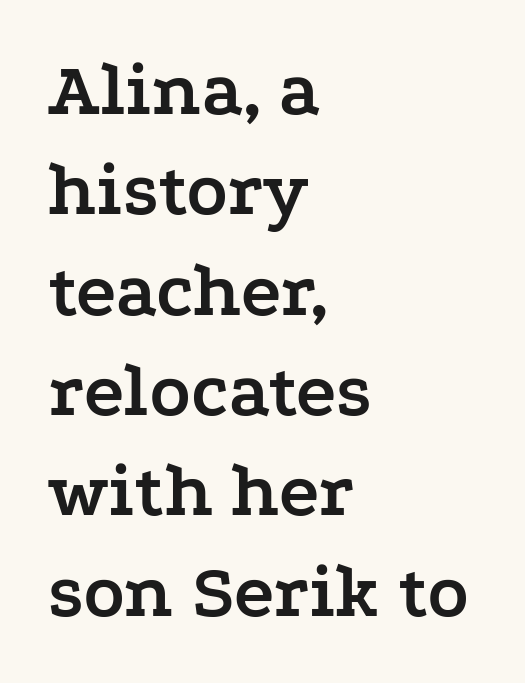
Q: Is the text bold? A: Yes.
Q: Is the text italic (slanted)? A: No, it is upright.
Q: Is the typeface a serif or a sans-serif typeface? A: Serif.
Q: Is the text underlined? A: No.
Q: How is the paragraph aligned? A: Left-aligned.
Q: Is the spacing between letters normal or unusually wide? A: Normal.
Q: Is the spacing between lines tight, normal or loose? A: Normal.
Q: Width (condensed, normal, or wide)? A: Wide.
Q: Stroke contrast? A: Low.
Q: x-height? A: Medium.
Q: Monospaced? A: No.
